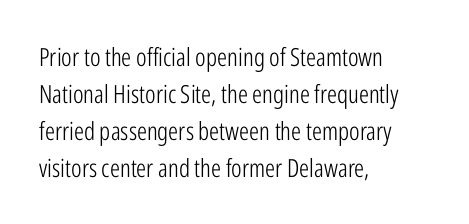
The image shows 25 px text type, upright; set left-aligned, normal line spacing (1.48x), normal letter spacing, not underlined.
